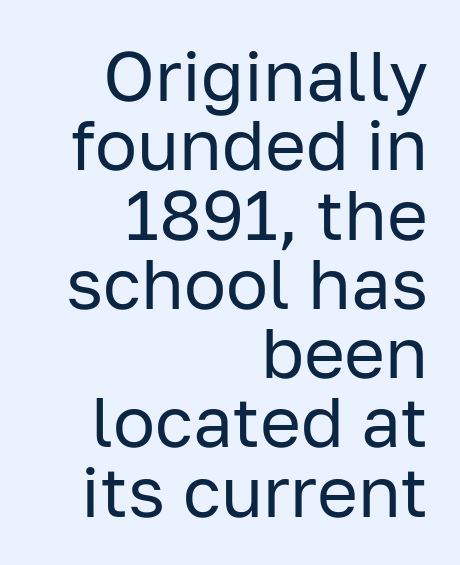
The axis of the letterforms is exactly vertical. A typesetter would call this zero additional tracking. Teacher's note: observe the even right margin — that is flush-right alignment. Character widths vary here, with narrow letters taking less room than wide ones. Anything drawn beneath the words? Only blank space.
